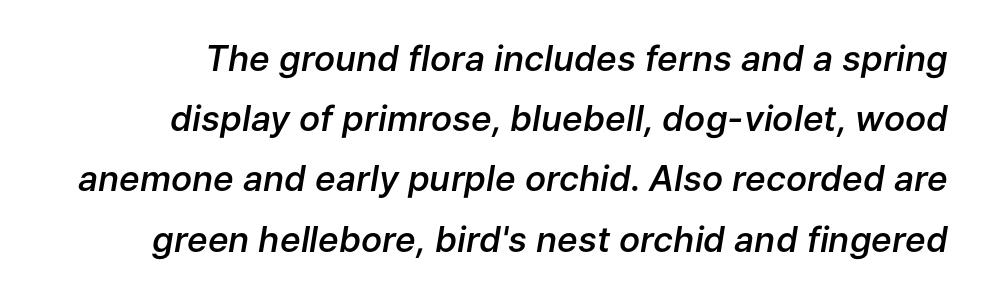
The image shows 35 px semibold type, italic (leaning right); set line spacing 1.72x, normal letter spacing, not underlined; low stroke contrast and a medium x-height.
